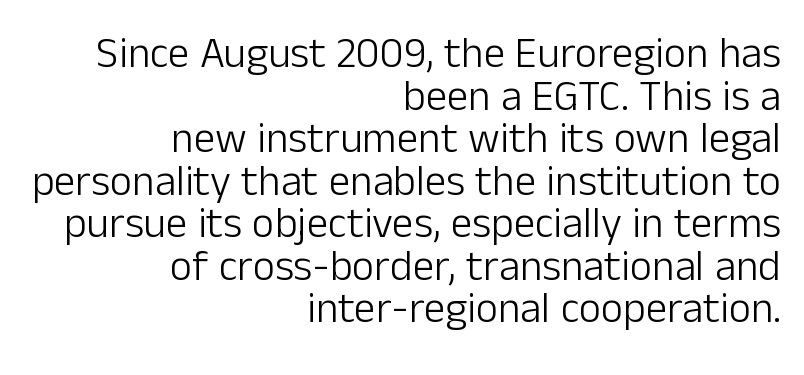
{"serif": "no", "italic": "no", "bold": "no", "weight": "light", "width": "normal", "stroke_contrast": "low", "x_height": "medium", "monospaced": "no", "underline": "no", "align": "right", "line_spacing": "tight", "line_spacing_ratio": 0.99, "letter_spacing": "normal", "letter_spacing_em": 0.0, "glyph_px": 43}
